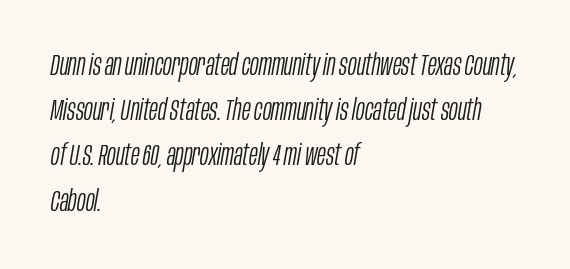
The image shows 29 px light, condensed type, italic (leaning right); set left-aligned, normal line spacing (1.56x), normal letter spacing, not underlined; low stroke contrast and a large x-height.
